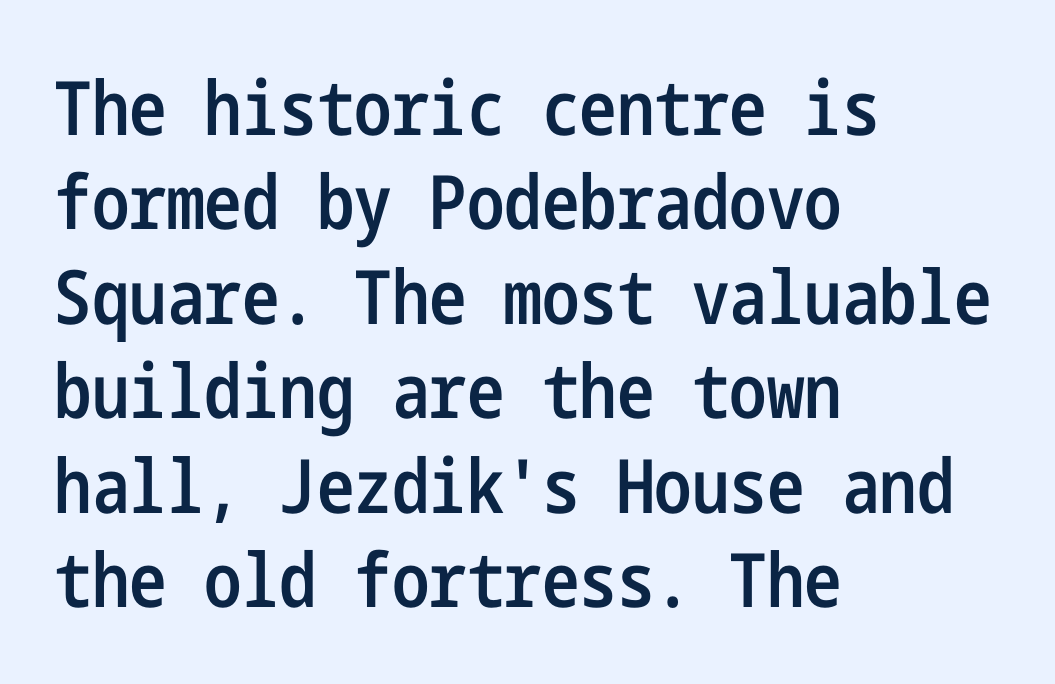
How heavy is the stroke? Medium-heavy — a semibold, shy of bold. Where is the straight margin? On the left. Honestly, the row spacing looks completely unremarkable. When letters stand straight like this, we call the style roman or upright.
